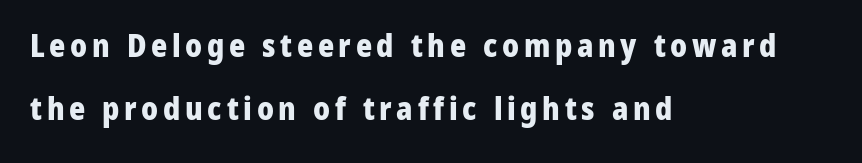
This rendering features lettering with no underline. The characters look thick and weighty, a clear bold. Is this a fixed-width face? No — the glyphs have proportional, varying widths. Regarding serifs, this sample does without them. All the whitespace from short lines collects on the right. Unlike italic type, these characters show no tilt at all.
